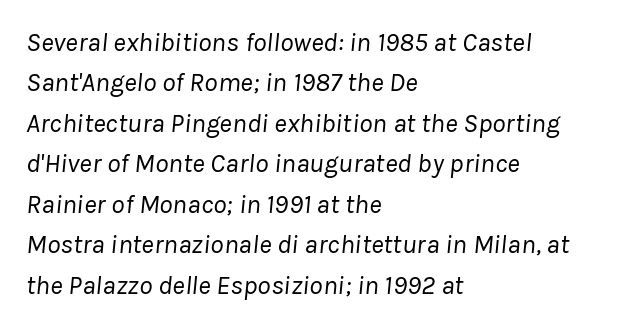
{"italic": "yes", "lean": "right", "slant_degrees": 8, "bold": "no", "underline": "no", "align": "left", "line_spacing": "normal", "line_spacing_ratio": 1.5, "letter_spacing": "normal", "letter_spacing_em": 0.0, "glyph_px": 27}
